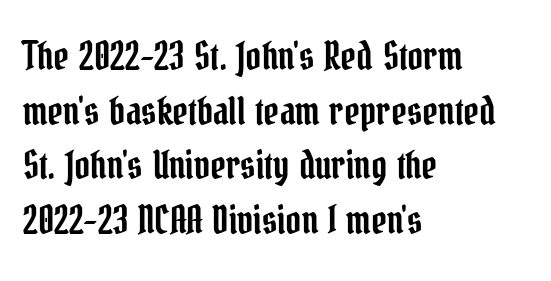
The image shows 38 px condensed serif type, upright; set left-aligned, normal line spacing (1.44x), normal letter spacing, not underlined; low stroke contrast and a medium x-height.
